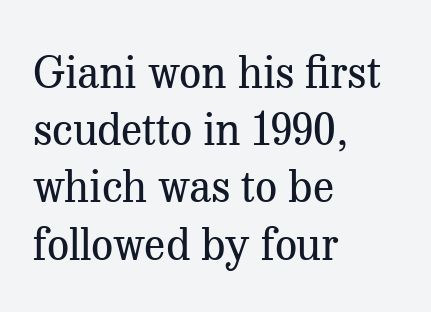
{"serif": "yes", "italic": "no", "bold": "no", "weight": "regular", "width": "normal", "stroke_contrast": "medium", "x_height": "medium", "monospaced": "no", "underline": "no", "align": "left", "line_spacing": "normal", "line_spacing_ratio": 1.3, "letter_spacing": "normal", "letter_spacing_em": 0.0, "glyph_px": 44}
